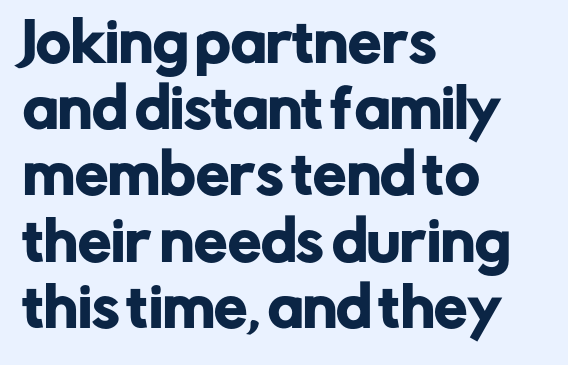
The paragraph shown leans on its left margin. The lines sit at an ordinary, default distance from one another. Classification — sans serif. Here the designer chose a conventional face with non-uniform glyph widths.
